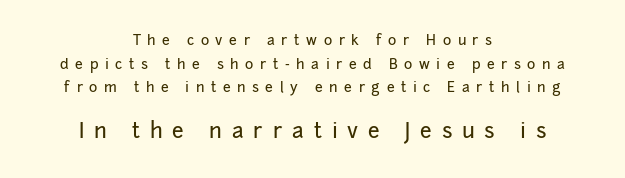
The image shows 21 px text type, upright; set centered, normal line spacing (1.68x), unusually wide letter spacing (+0.47 em), not underlined; the second (bottom) block is 1.5x larger.
